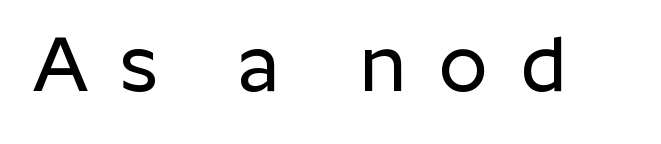
Q: Is the text italic (slanted)? A: No, it is upright.
Q: Is the typeface a serif or a sans-serif typeface? A: Sans-serif.
Q: Is the text underlined? A: No.
Q: Is the spacing between letters normal or unusually wide? A: Unusually wide.
Q: Width (condensed, normal, or wide)? A: Normal.
Q: Stroke contrast? A: Low.
Q: x-height? A: Medium.
Q: Monospaced? A: No.
